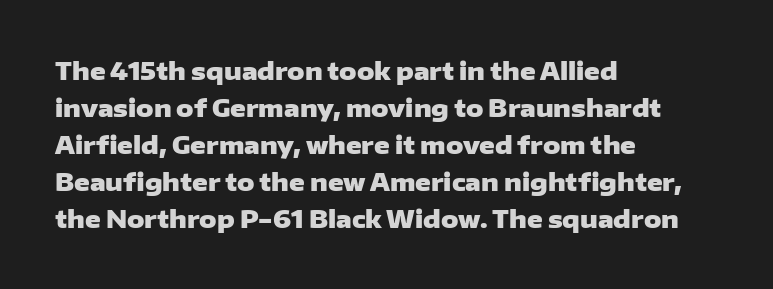
These lines sit exactly where default settings would place them. Descenders are the only things crossing below the line. As a designer I'd log this as weight 700, bold. Where is the straight margin? On the left. The axis of the letterforms is exactly vertical. No extra tracking has been applied to these lines.
